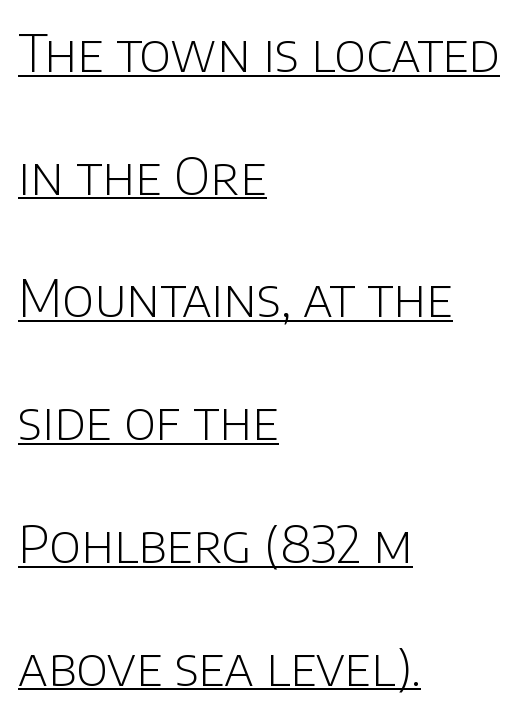
The image shows 52 px light sans-serif type, upright; set left-aligned, loose line spacing (2.36x), normal letter spacing, underlined; low stroke contrast and a large x-height.
